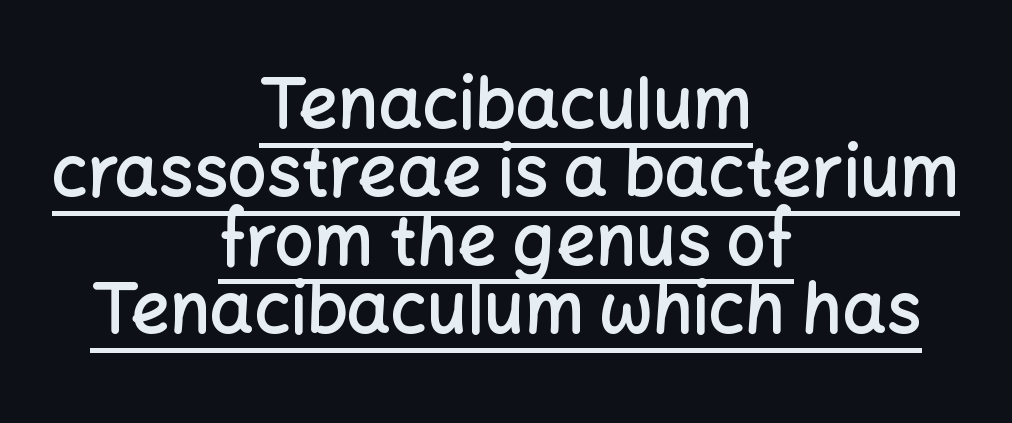
Q: Is the text bold? A: Semi-bold.
Q: Is the text italic (slanted)? A: No, it is upright.
Q: Is the typeface a serif or a sans-serif typeface? A: Sans-serif.
Q: Is the text underlined? A: Yes.
Q: How is the paragraph aligned? A: Centered.
Q: Is the spacing between letters normal or unusually wide? A: Normal.
Q: Is the spacing between lines tight, normal or loose? A: Tight.
Q: Width (condensed, normal, or wide)? A: Normal.
Q: Stroke contrast? A: Low.
Q: x-height? A: Medium.
Q: Monospaced? A: No.
